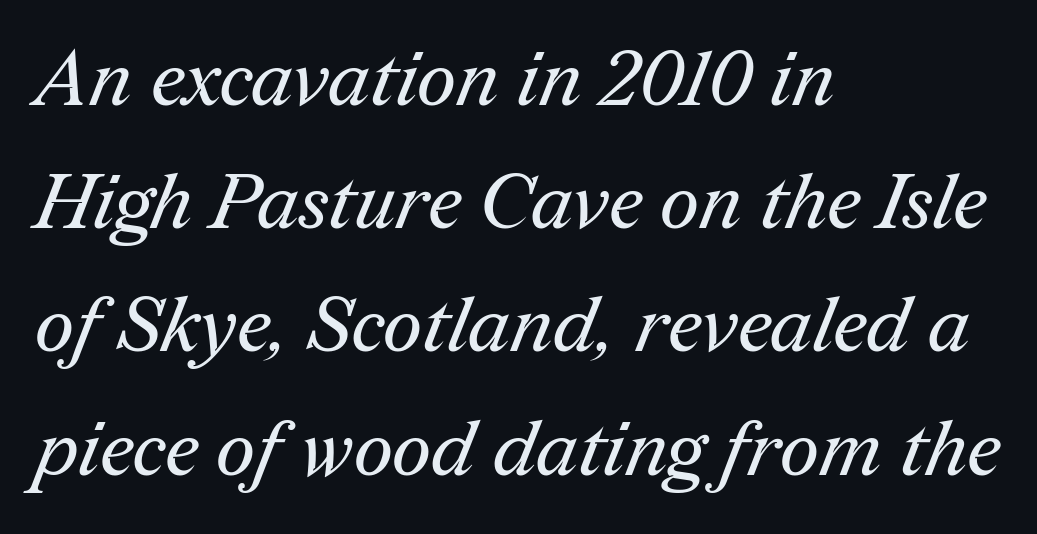
{"serif": "yes", "bold": "no", "weight": "regular", "width": "normal", "stroke_contrast": "medium", "x_height": "medium", "monospaced": "no", "underline": "no", "align": "left", "line_spacing": "normal", "line_spacing_ratio": 1.6, "letter_spacing": "normal", "letter_spacing_em": 0.0, "glyph_px": 77}
